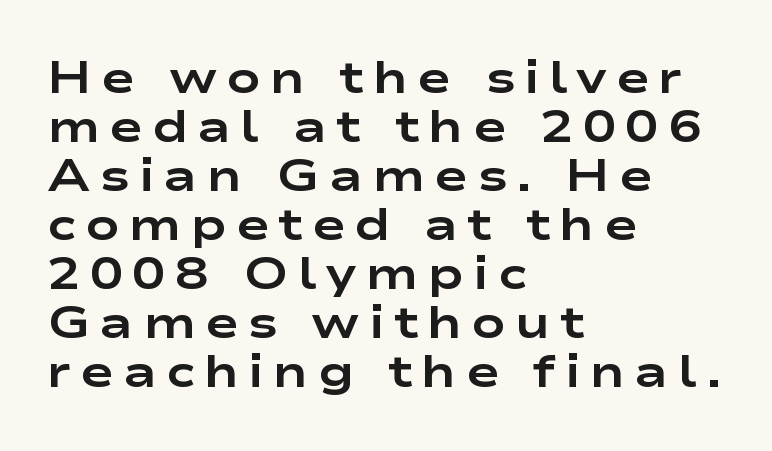
The image shows 45 px bold, wide sans-serif type, upright; set left-aligned, tight line spacing (1.09x), unusually wide letter spacing (+0.2 em), not underlined; low stroke contrast and a medium x-height.
